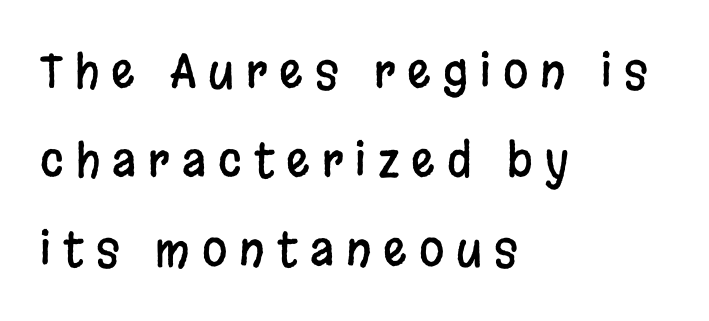
When letters stand straight like this, we call the style roman or upright. Grotesque or geometric, the face here clearly has no serifs. The line-height multiplier appears high, well above default. In terms of letterspacing, this is a distinctly airy, spread setting. The lines are quadded left. A typesetter would call this proportional, since set widths differ per character.
